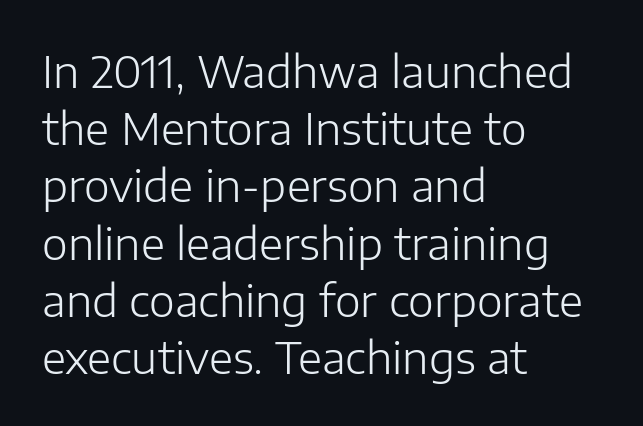
The image shows 44 px light sans-serif type, upright; set left-aligned, normal line spacing (1.3x), normal letter spacing, not underlined; low stroke contrast and a medium x-height.
